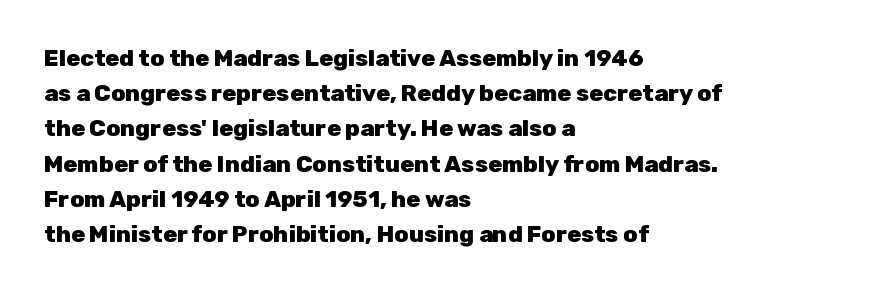
Each new line begins a customary step beneath the previous one. This rendering leaves character spacing at its baseline value. The lettering stays uniformly vertical, giving the passage a roman look. This rendering features lettering with no underline. A student would call this left alignment; a typographer would say flush left, rag right. Is the type bold? Yes — the strokes are clearly thick and heavy.
